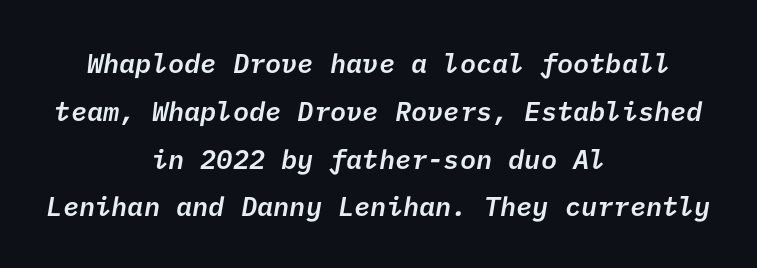
Q: Is the text bold? A: Semi-bold.
Q: Is the text underlined? A: No.
Q: How is the paragraph aligned? A: Centered.
Q: Is the spacing between letters normal or unusually wide? A: Normal.
